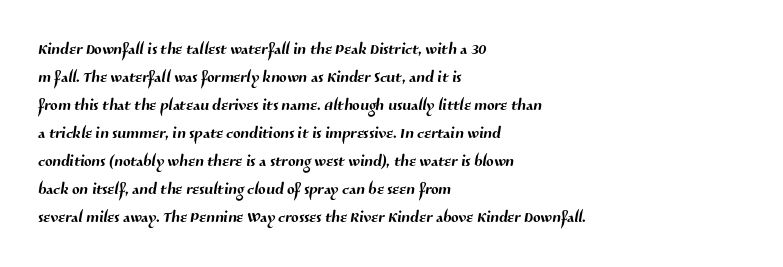
How are the letters spaced? Ordinarily, with no added tracking. The paragraph shown leans on its left margin. The vertical gap from one line to the next is medium. Just letters on the line, the space beneath them empty.
